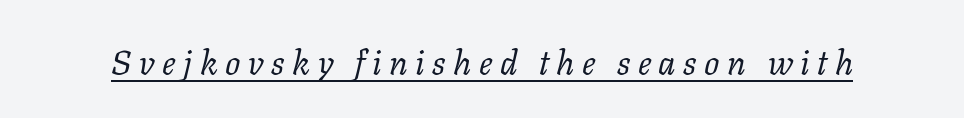
{"serif": "yes", "italic": "yes", "lean": "right", "slant_degrees": 11, "bold": "no", "weight": "regular", "width": "normal", "stroke_contrast": "low", "x_height": "medium", "monospaced": "no", "underline": "yes", "letter_spacing": "wide", "letter_spacing_em": 0.22, "glyph_px": 34}
